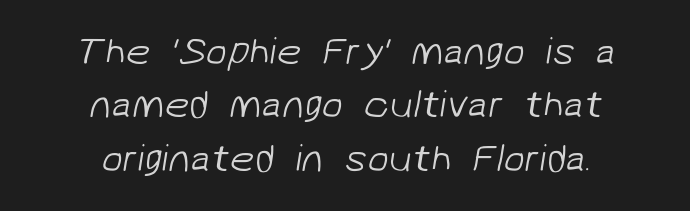
The image shows 39 px light sans-serif type; set centered, normal line spacing (1.37x), normal letter spacing, not underlined; low stroke contrast and a medium x-height.
